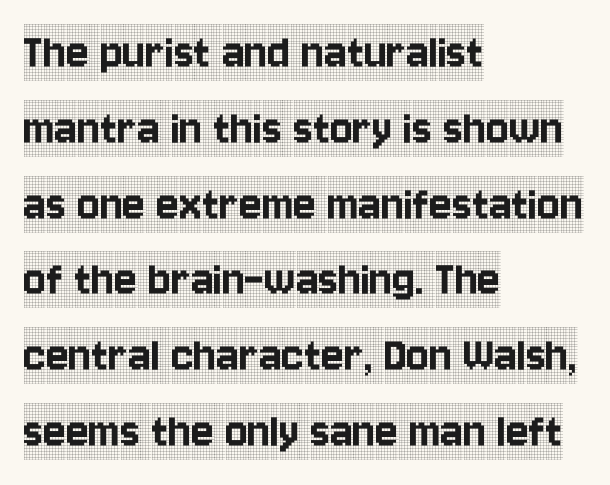
Q: Is the text italic (slanted)? A: No, it is upright.
Q: Is the typeface a serif or a sans-serif typeface? A: Serif.
Q: Is the text underlined? A: No.
Q: How is the paragraph aligned? A: Left-aligned.
Q: Is the spacing between letters normal or unusually wide? A: Normal.
Q: Is the spacing between lines tight, normal or loose? A: Normal.
Q: Width (condensed, normal, or wide)? A: Condensed.
Q: x-height? A: Large.
Q: Monospaced? A: No.
